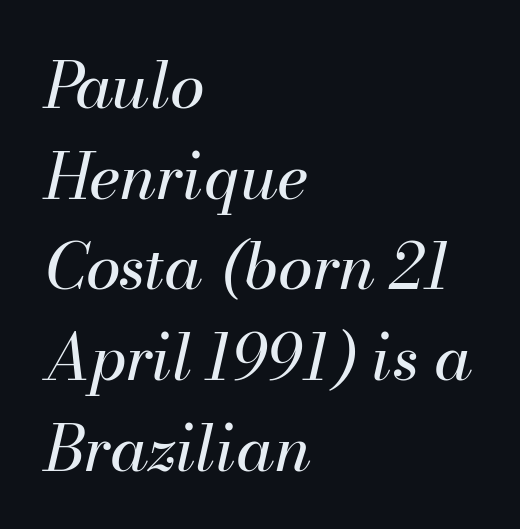
Is the stroke heavy? The answer is a plain regular-or-lighter. If you drew a ruler down the left edge, every line would touch it. The passage shown is not underscored anywhere. The vertical gap from one line to the next is medium. Is this a fixed-width face? No — the glyphs have proportional, varying widths. Tracking here is standard; glyphs follow each other at the usual distance.
